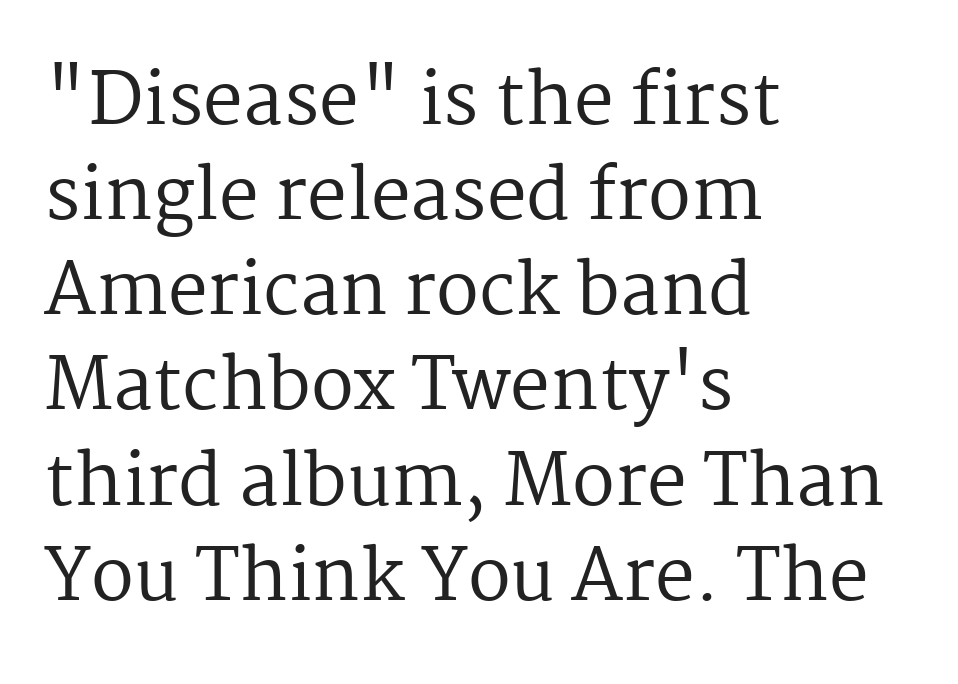
How would I describe the line gaps? Plain and ordinary. Italic? Not at all — the glyphs are vertical. The passage is arranged the way most books set body copy — flush left. Descenders are the only things crossing below the line. A serif font was chosen for this passage.
